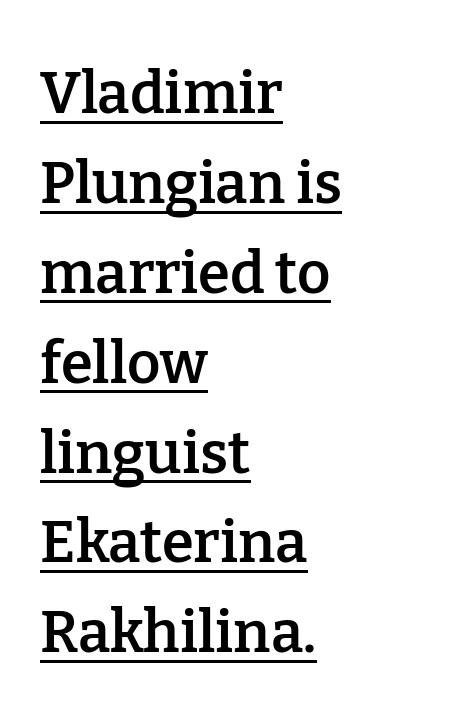
The image shows 58 px semibold serif type, upright; set left-aligned, normal line spacing (1.55x), normal letter spacing, underlined; low stroke contrast and a medium x-height.
